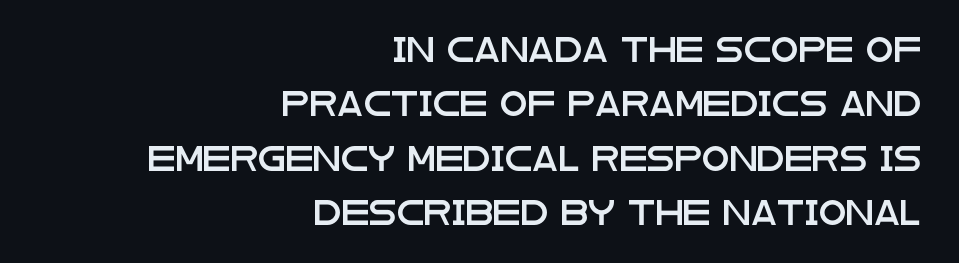
The image shows 25 px text type, upright; set right-aligned, loose line spacing (2.18x), normal letter spacing, not underlined.
